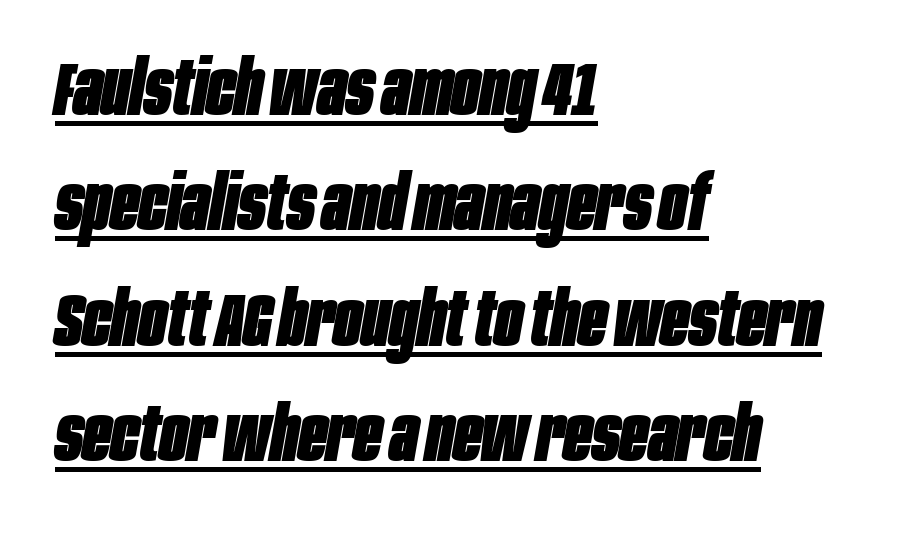
{"italic": "yes", "lean": "right", "slant_degrees": 10, "bold": "yes", "weight": "heavy", "width": "condensed", "stroke_contrast": "low", "x_height": "large", "monospaced": "no", "underline": "yes", "align": "left", "line_spacing": "normal", "line_spacing_ratio": 1.54, "letter_spacing": "normal", "letter_spacing_em": 0.0, "glyph_px": 75}
